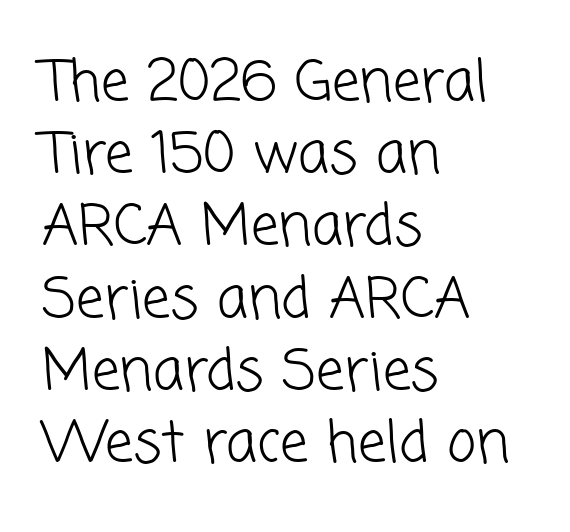
{"serif": "no", "bold": "no", "weight": "light", "width": "normal", "stroke_contrast": "low", "x_height": "medium", "monospaced": "no", "underline": "no", "align": "left", "line_spacing": "normal", "line_spacing_ratio": 1.29, "letter_spacing": "normal", "letter_spacing_em": 0.0, "glyph_px": 56}
